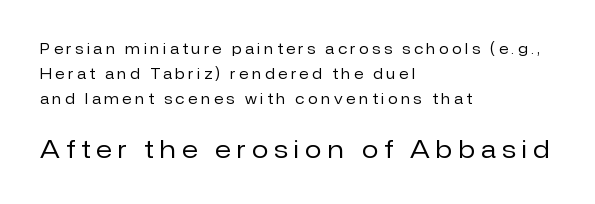
{"italic": "no", "bold": "no", "underline": "no", "align": "left", "line_spacing_ratio": 1.78, "letter_spacing": "wide", "letter_spacing_em": 0.26, "larger_block": "second", "size_ratio": 1.71, "glyph_px": 24}
